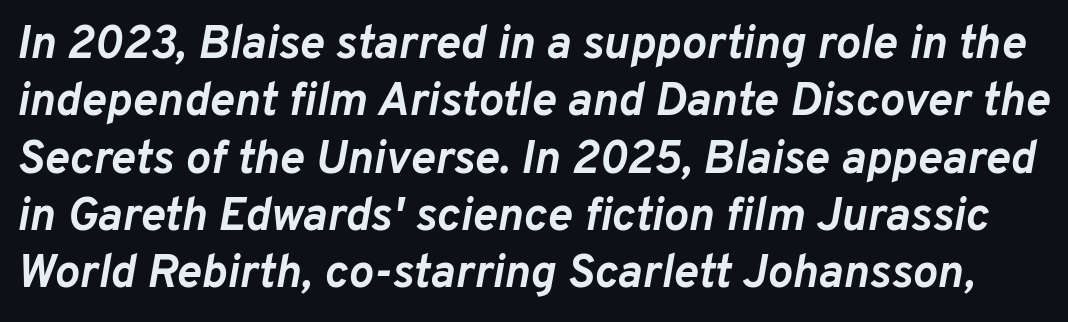
The type is set solid horizontally, with unmodified tracking. The font's italic variant was chosen for this text. Quick note: underline off. Each letter keeps its own natural width here, so spacing adapts to shape. Plenty of ink on the page — the face is bold.
